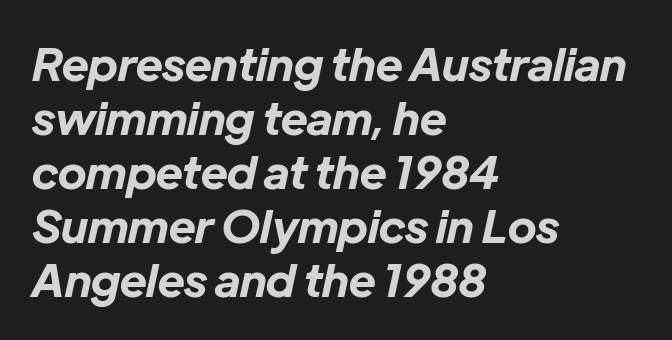
The space beneath each line is pristine and unruled. A typesetter would call this proportional, since set widths differ per character. Is the letter spacing exaggerated? No — it looks like the ordinary default. The font is running at its bold setting.
